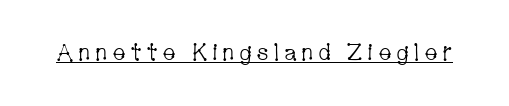
{"italic": "no", "bold": "no", "underline": "yes", "glyph_px": 23}
